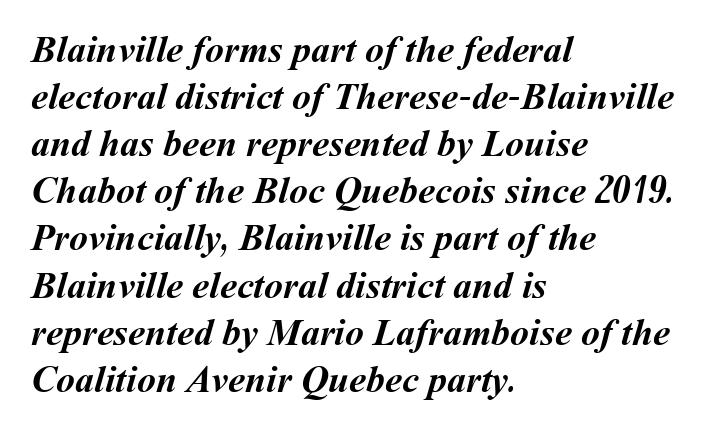
The image shows 38 px semibold type; set left-aligned, line spacing 1.24x, normal letter spacing, not underlined; medium stroke contrast and a medium x-height.
